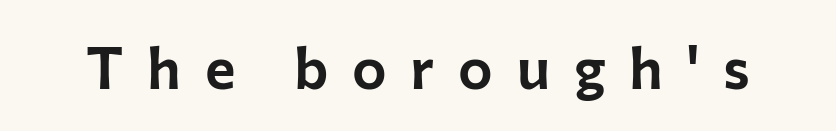
There is plenty of visible air inserted between adjacent glyphs. This is roman type, the default non-slanted kind. The rendering uses natural spacing where letterforms have individual widths. Check under the words: just untouched page. Nothing sits at the stroke ends, so this counts as sans-serif.
